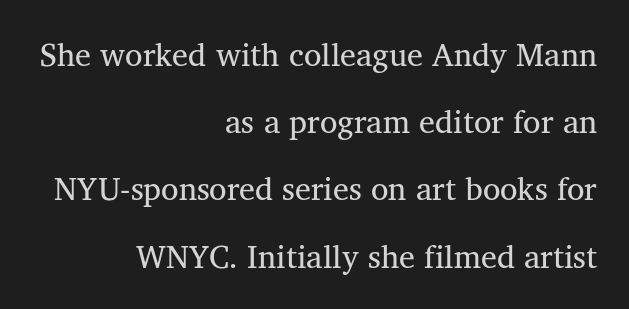
{"serif": "yes", "bold": "no", "weight": "regular", "width": "normal", "stroke_contrast": "medium", "x_height": "medium", "monospaced": "no", "underline": "no", "align": "right", "line_spacing": "loose", "line_spacing_ratio": 2.1, "letter_spacing": "normal", "letter_spacing_em": 0.0, "glyph_px": 32}
